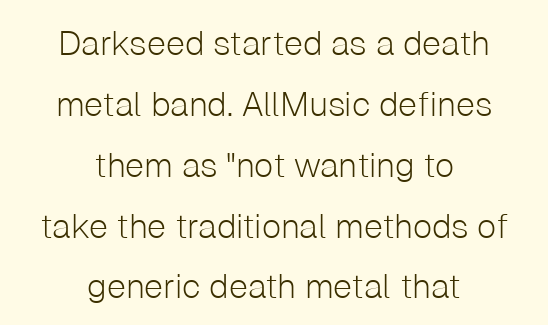
Q: Is the text bold? A: No.
Q: Is the text italic (slanted)? A: No, it is upright.
Q: Is the typeface a serif or a sans-serif typeface? A: Sans-serif.
Q: Is the text underlined? A: No.
Q: How is the paragraph aligned? A: Centered.
Q: Is the spacing between letters normal or unusually wide? A: Normal.
Q: Width (condensed, normal, or wide)? A: Normal.
Q: Stroke contrast? A: Low.
Q: x-height? A: Medium.
Q: Monospaced? A: No.
